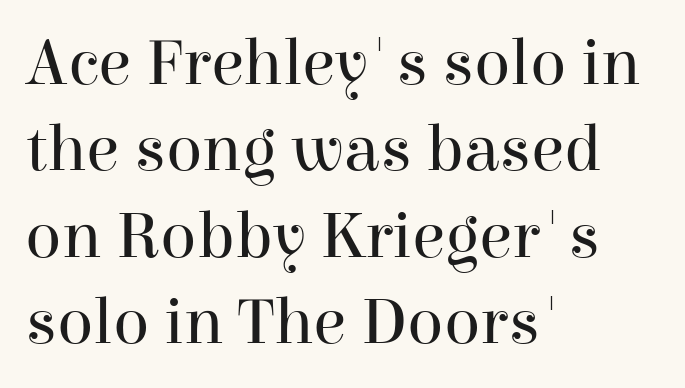
Q: Is the text bold? A: No.
Q: Is the text italic (slanted)? A: No, it is upright.
Q: Is the typeface a serif or a sans-serif typeface? A: Serif.
Q: Is the text underlined? A: No.
Q: How is the paragraph aligned? A: Left-aligned.
Q: Is the spacing between letters normal or unusually wide? A: Normal.
Q: Is the spacing between lines tight, normal or loose? A: Normal.
Q: Width (condensed, normal, or wide)? A: Normal.
Q: Stroke contrast? A: High.
Q: x-height? A: Medium.
Q: Monospaced? A: No.
